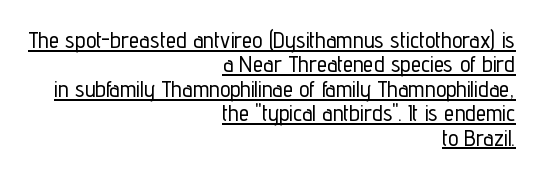
The image shows 23 px text type, upright; set right-aligned, tight line spacing (1.06x), normal letter spacing, underlined.
